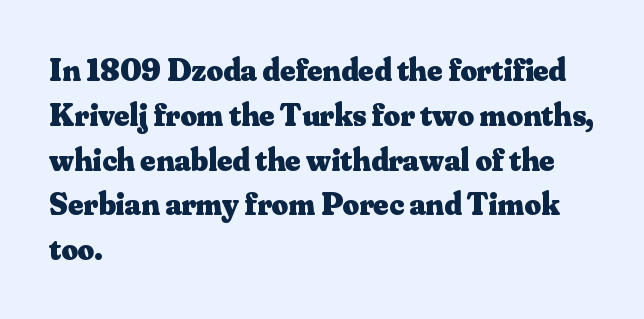
Q: Is the text bold? A: Yes.
Q: Is the text italic (slanted)? A: No, it is upright.
Q: Is the typeface a serif or a sans-serif typeface? A: Serif.
Q: Is the text underlined? A: No.
Q: How is the paragraph aligned? A: Left-aligned.
Q: Is the spacing between letters normal or unusually wide? A: Normal.
Q: Is the spacing between lines tight, normal or loose? A: Normal.
Q: Width (condensed, normal, or wide)? A: Normal.
Q: Stroke contrast? A: Medium.
Q: x-height? A: Small.
Q: Monospaced? A: No.
